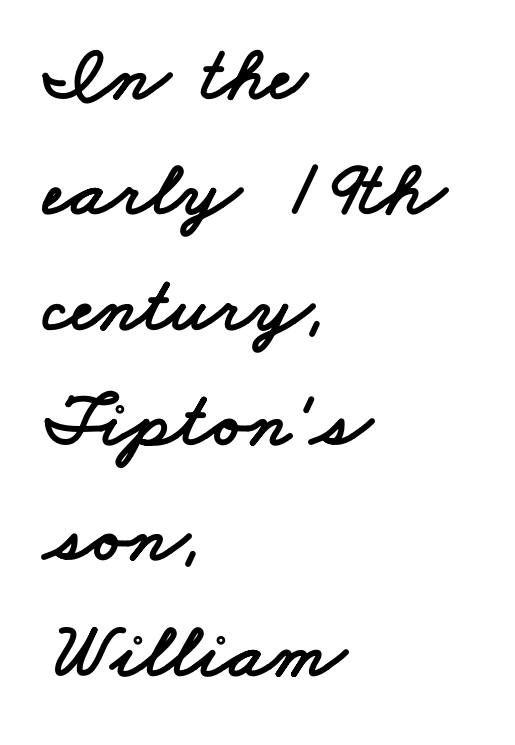
Q: Is the typeface a serif or a sans-serif typeface? A: Sans-serif.
Q: Is the text underlined? A: No.
Q: How is the paragraph aligned? A: Left-aligned.
Q: Is the spacing between letters normal or unusually wide? A: Normal.
Q: Is the spacing between lines tight, normal or loose? A: Normal.
Q: Width (condensed, normal, or wide)? A: Wide.
Q: Stroke contrast? A: Low.
Q: x-height? A: Small.
Q: Monospaced? A: No.
